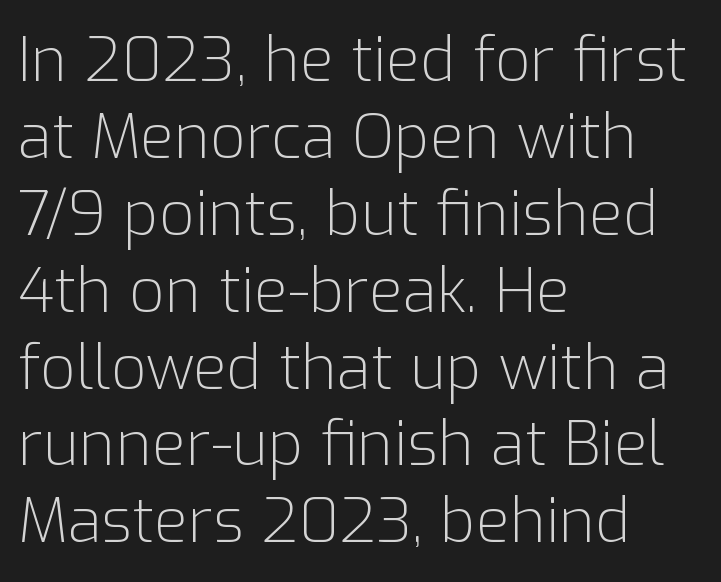
The image shows 62 px light sans-serif type, upright; set left-aligned, line spacing 1.24x, normal letter spacing, not underlined; low stroke contrast and a medium x-height.
